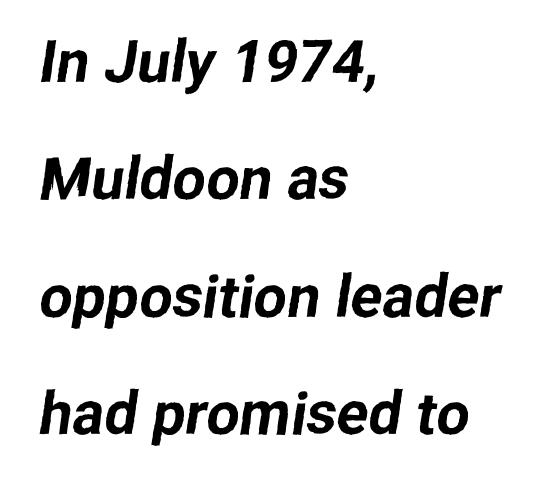
The image shows 59 px sans-serif type; set left-aligned, loose line spacing (1.99x), normal letter spacing, not underlined; low stroke contrast and a medium x-height.
